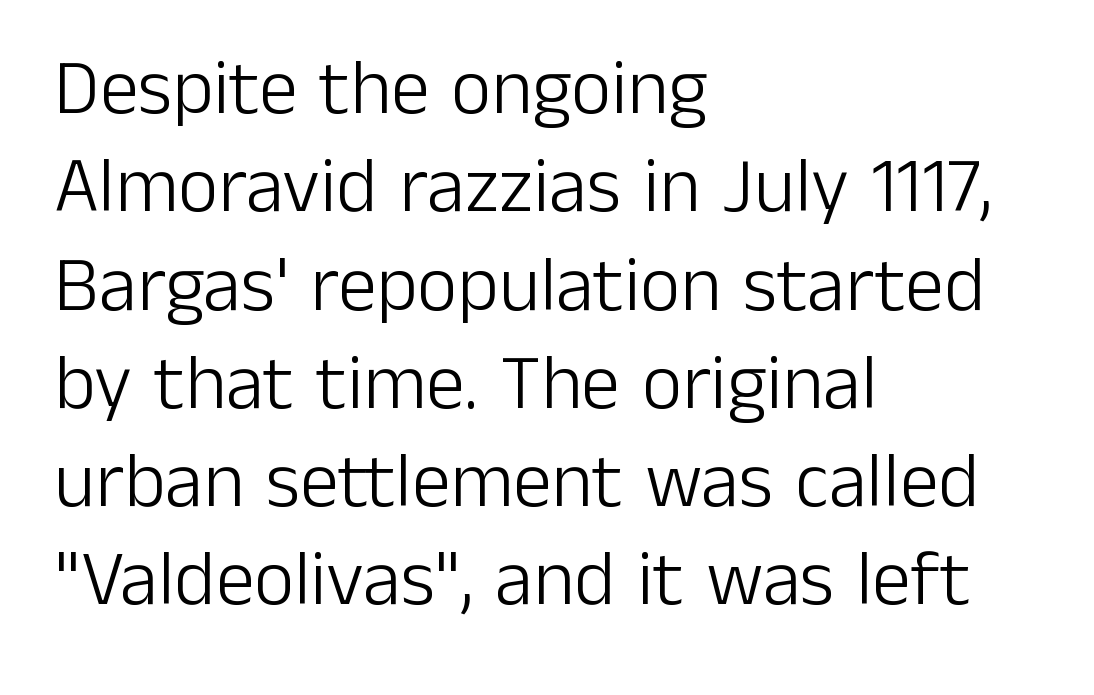
{"serif": "no", "italic": "no", "bold": "no", "weight": "light", "width": "normal", "stroke_contrast": "low", "x_height": "medium", "monospaced": "no", "underline": "no", "align": "left", "line_spacing": "normal", "line_spacing_ratio": 1.26, "letter_spacing": "normal", "letter_spacing_em": 0.0, "glyph_px": 78}
